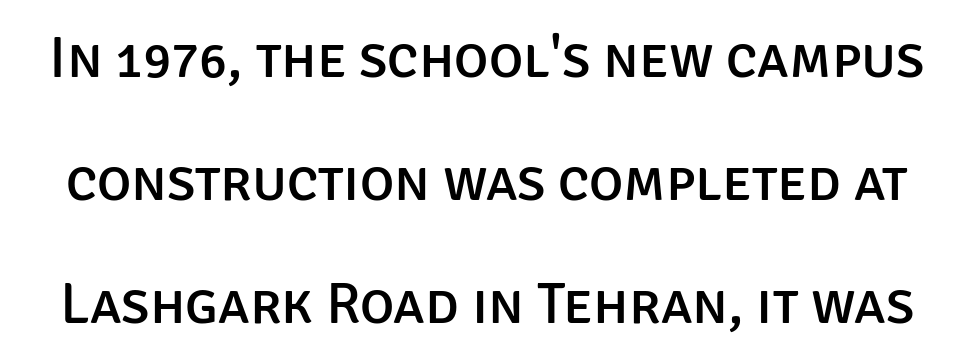
The image shows 58 px sans-serif type, upright; set loose line spacing (2.12x), normal letter spacing, not underlined; low stroke contrast and a large x-height.
